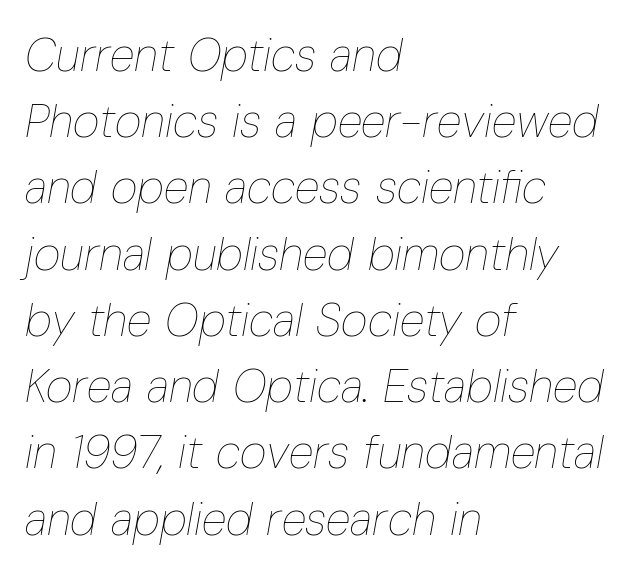
{"italic": "yes", "lean": "right", "slant_degrees": 10, "bold": "no", "weight": "thin", "width": "condensed", "stroke_contrast": "low", "x_height": "medium", "monospaced": "no", "underline": "no", "align": "left", "line_spacing": "normal", "line_spacing_ratio": 1.44, "letter_spacing": "normal", "letter_spacing_em": 0.0, "glyph_px": 46}
